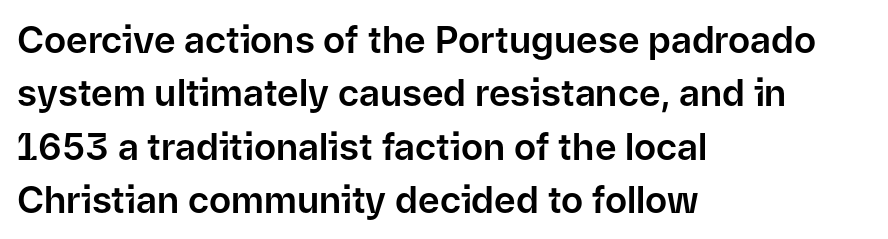
How are the letters spaced? Ordinarily, with no added tracking. The typesetter chose a ragged-right arrangement here. The area under the type is left untouched. This sample uses a sans-serif face. Varying glyph widths throughout — classic text-font behaviour.
